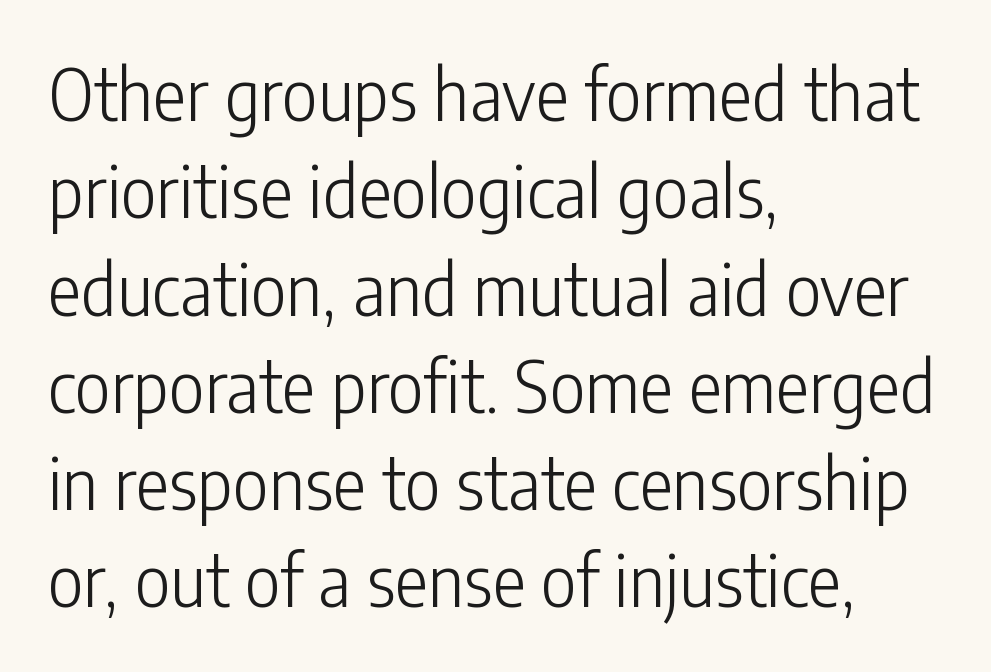
{"serif": "no", "italic": "no", "bold": "no", "weight": "light", "width": "condensed", "stroke_contrast": "low", "x_height": "medium", "monospaced": "no", "underline": "no", "align": "left", "line_spacing": "normal", "line_spacing_ratio": 1.39, "letter_spacing": "normal", "letter_spacing_em": 0.0, "glyph_px": 70}
